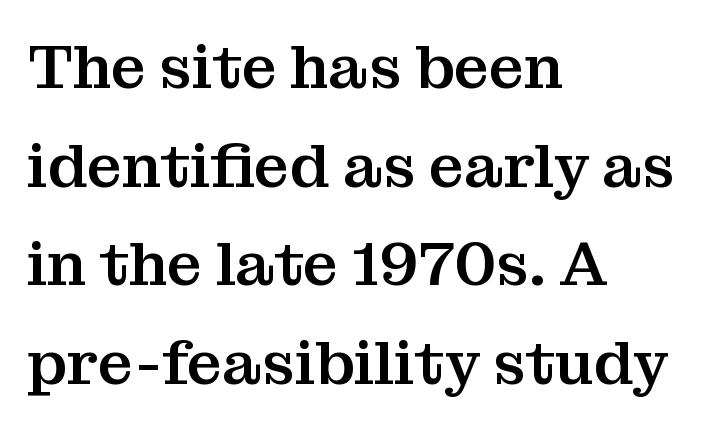
The type is set solid horizontally, with unmodified tracking. Notice how descenders clear the ascenders below comfortably — that's standard leading. These lines are composed in type with serifs. The passage shown is typed in a proportional face where columns would drift.
